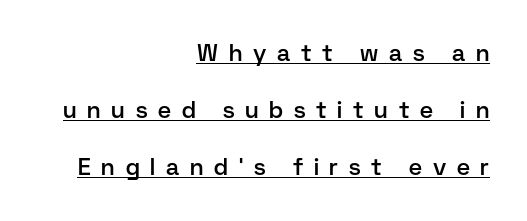
{"italic": "no", "bold": "semi", "underline": "yes", "align": "right", "line_spacing": "loose", "line_spacing_ratio": 2.47, "letter_spacing": "wide", "letter_spacing_em": 0.47, "glyph_px": 23}
